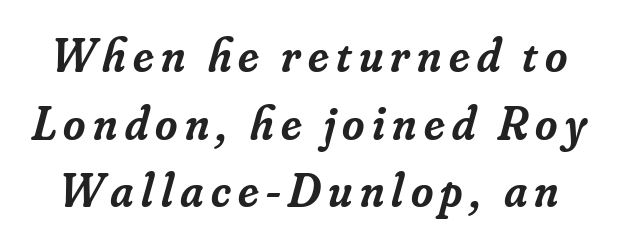
The image shows 48 px semibold serif type, italic (leaning right); set normal line spacing (1.41x), not underlined; low stroke contrast and a small x-height.
